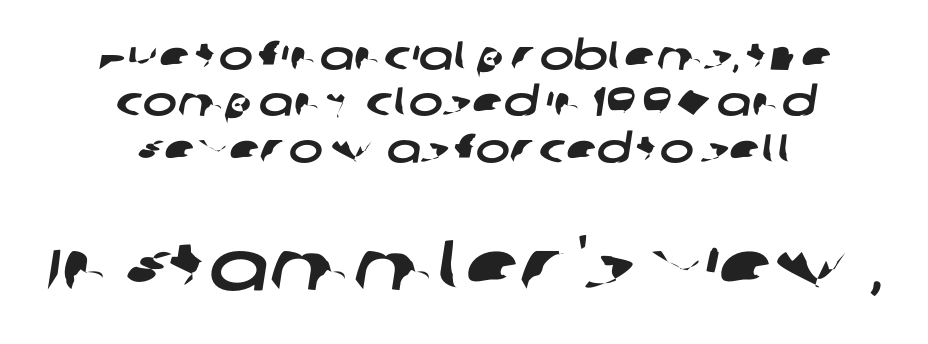
{"serif": "no", "width": "wide", "stroke_contrast": "low", "x_height": "large", "monospaced": "no", "underline": "no", "align": "center", "line_spacing": "tight", "line_spacing_ratio": 1.13, "letter_spacing": "normal", "letter_spacing_em": 0.0, "larger_block": "second", "size_ratio": 1.73, "glyph_px": 71}
